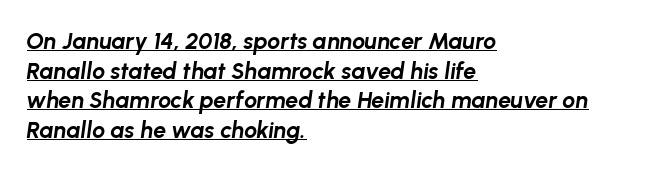
{"italic": "yes", "lean": "right", "slant_degrees": 8, "bold": "yes", "underline": "yes", "align": "left", "line_spacing": "normal", "line_spacing_ratio": 1.29, "letter_spacing": "normal", "letter_spacing_em": 0.0, "glyph_px": 23}
